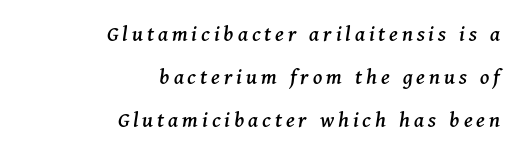
{"italic": "yes", "lean": "right", "slant_degrees": 11, "underline": "no", "align": "right", "line_spacing_ratio": 1.87, "glyph_px": 23}
